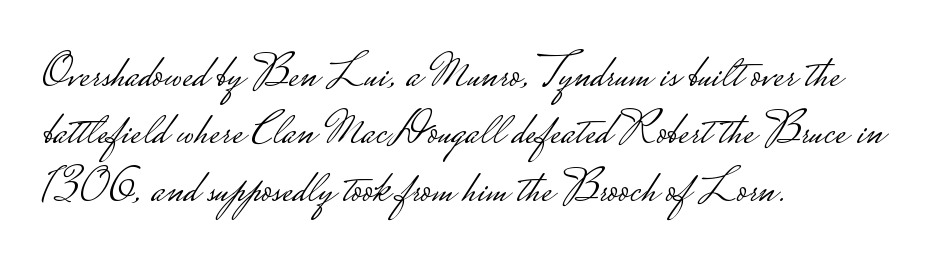
{"serif": "no", "bold": "no", "weight": "light", "width": "wide", "stroke_contrast": "low", "monospaced": "no", "underline": "no", "align": "left", "line_spacing_ratio": 1.22, "letter_spacing": "normal", "letter_spacing_em": 0.0, "glyph_px": 47}
